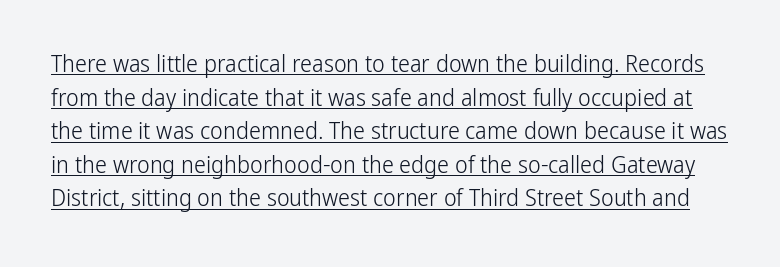
{"italic": "no", "bold": "no", "underline": "yes", "line_spacing": "normal", "line_spacing_ratio": 1.4, "letter_spacing": "normal", "letter_spacing_em": 0.0, "glyph_px": 24}
